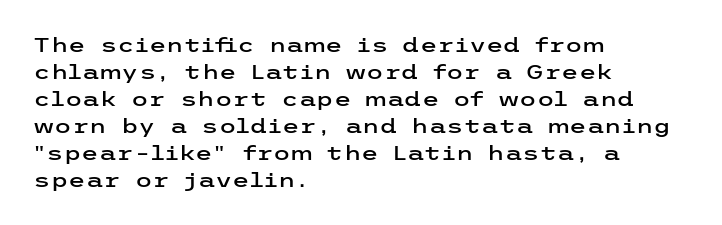
Q: Is the text italic (slanted)? A: No, it is upright.
Q: Is the text underlined? A: No.
Q: How is the paragraph aligned? A: Left-aligned.
Q: Is the spacing between letters normal or unusually wide? A: Normal.
Q: Is the spacing between lines tight, normal or loose? A: Normal.
